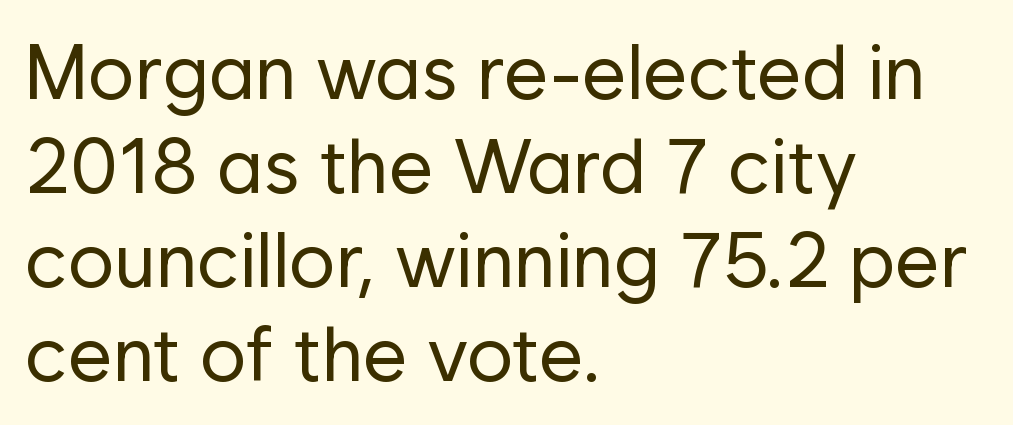
Q: Is the text bold? A: No.
Q: Is the text italic (slanted)? A: No, it is upright.
Q: Is the typeface a serif or a sans-serif typeface? A: Sans-serif.
Q: Is the text underlined? A: No.
Q: How is the paragraph aligned? A: Left-aligned.
Q: Is the spacing between letters normal or unusually wide? A: Normal.
Q: Width (condensed, normal, or wide)? A: Normal.
Q: Stroke contrast? A: Low.
Q: x-height? A: Medium.
Q: Monospaced? A: No.
